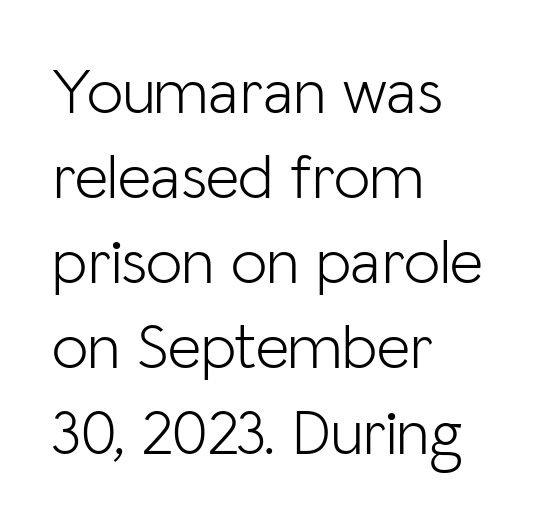
Does the copy run flush right? No — it runs flush left. Nope, no serifs anywhere on these letters. Successive baselines arrive at the customary interval. Characters follow at the spacing the type designer built in. This is the regular roman posture of the typeface.
